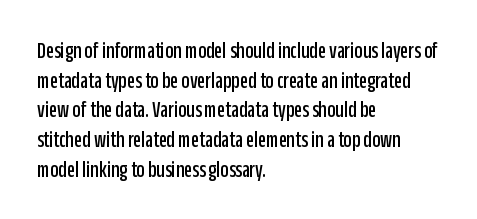
{"italic": "no", "underline": "no", "align": "left", "line_spacing": "normal", "line_spacing_ratio": 1.29, "letter_spacing": "normal", "letter_spacing_em": 0.0, "glyph_px": 23}
